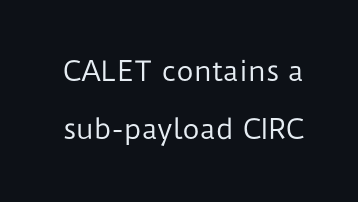
{"italic": "no", "bold": "no", "underline": "no", "line_spacing": "loose", "line_spacing_ratio": 2.15, "letter_spacing": "normal", "letter_spacing_em": 0.0, "glyph_px": 27}
